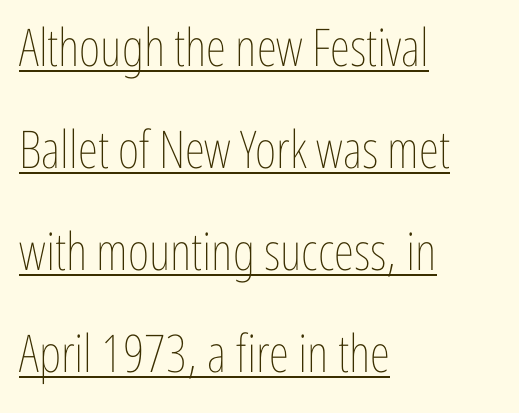
Casual observation: everything's shoved over to the left. The font's upright variant was chosen for this text. A great deal of white space separates one row of letters from the next. Standard letterfit; no display-style spreading of the glyphs. The typesetting does not lean heavy: it is not bold.
